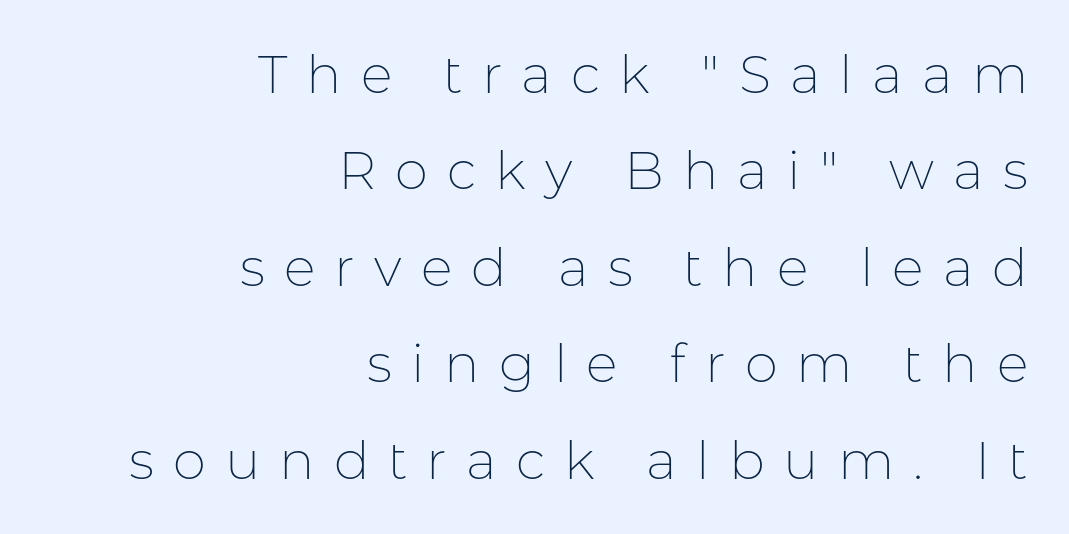
{"serif": "no", "italic": "no", "bold": "no", "weight": "thin", "width": "normal", "stroke_contrast": "low", "x_height": "medium", "monospaced": "no", "underline": "no", "align": "right", "line_spacing_ratio": 1.82, "letter_spacing": "wide", "letter_spacing_em": 0.36, "glyph_px": 53}
